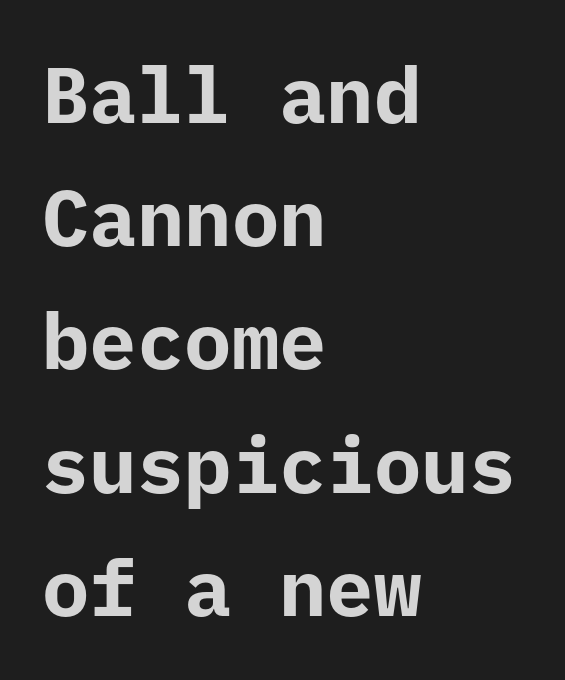
If you measured baseline to baseline, you'd find a middling distance. Do the characters align in a grid? Yes, the font is monospaced. Is the type bold? Yes — the strokes are clearly thick and heavy. One-word summary of the alignment: left.
